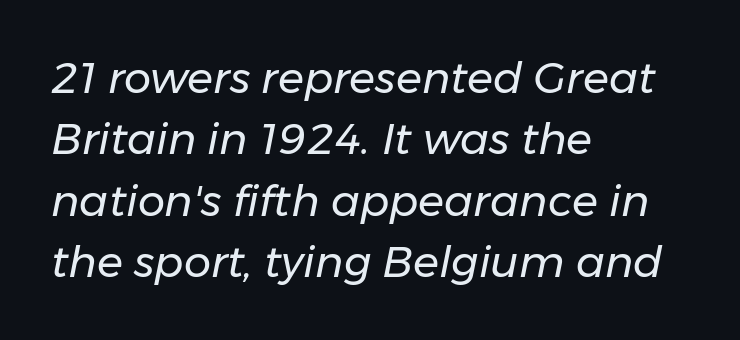
Q: Is the text bold? A: No.
Q: Is the text italic (slanted)? A: Yes, it leans right by about 11 degrees.
Q: Is the text underlined? A: No.
Q: How is the paragraph aligned? A: Left-aligned.
Q: Is the spacing between letters normal or unusually wide? A: Normal.
Q: Is the spacing between lines tight, normal or loose? A: Normal.
Q: Width (condensed, normal, or wide)? A: Normal.
Q: Stroke contrast? A: Low.
Q: x-height? A: Medium.
Q: Monospaced? A: No.
